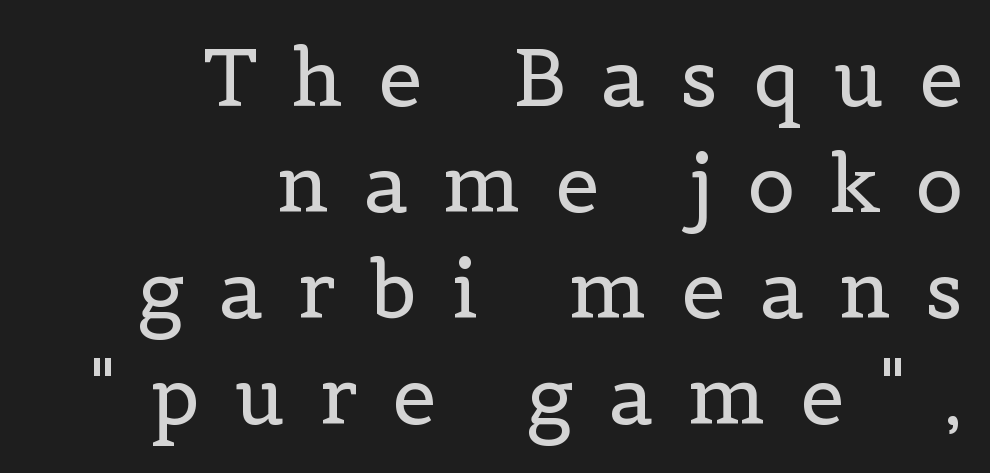
The image shows 79 px regular-weight serif type, upright; set right-aligned, normal line spacing (1.34x), unusually wide letter spacing (+0.44 em), not underlined; a medium x-height.
